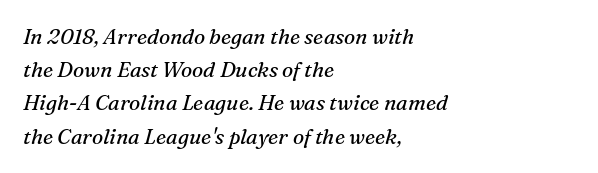
Slant detected: the letters are inclined. Horizontal alignment here is leftward, the default for most running prose. The string is rendered with underlining switched off. The rendering keeps characters at their native spacing. The typeface has the unassuming heft of standard copy or less. Leading: standard.
